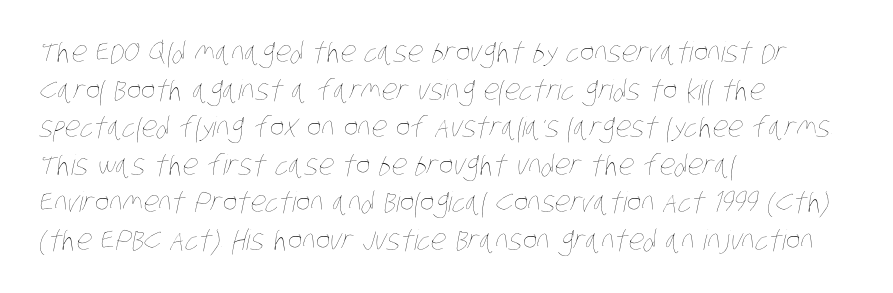
Q: Is the text bold? A: No.
Q: Is the text underlined? A: No.
Q: How is the paragraph aligned? A: Left-aligned.
Q: Is the spacing between letters normal or unusually wide? A: Normal.
Q: Is the spacing between lines tight, normal or loose? A: Normal.
Q: Width (condensed, normal, or wide)? A: Condensed.
Q: Stroke contrast? A: Low.
Q: x-height? A: Large.
Q: Monospaced? A: No.
